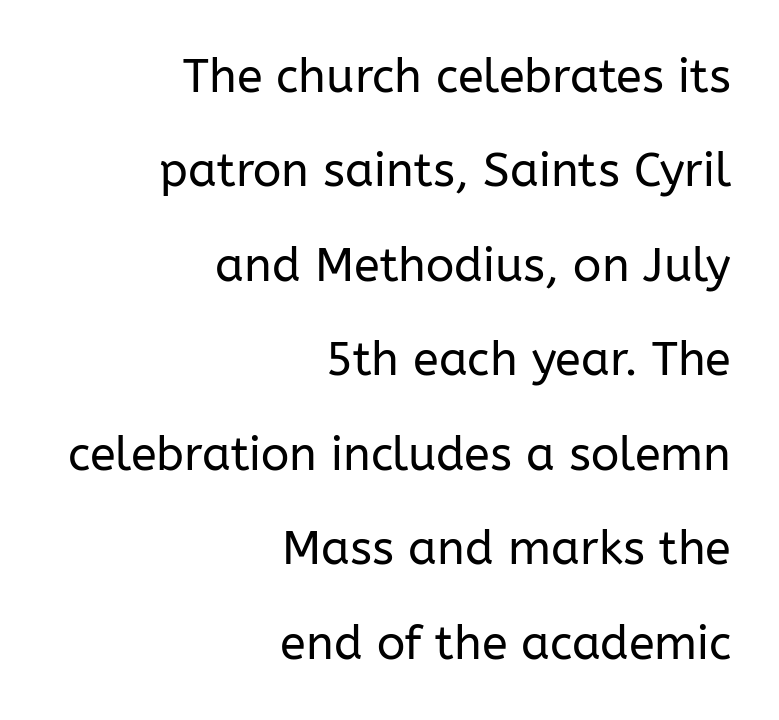
The image shows 47 px regular-weight sans-serif type, upright; set right-aligned, loose line spacing (2.01x), normal letter spacing, not underlined; low stroke contrast and a medium x-height.
